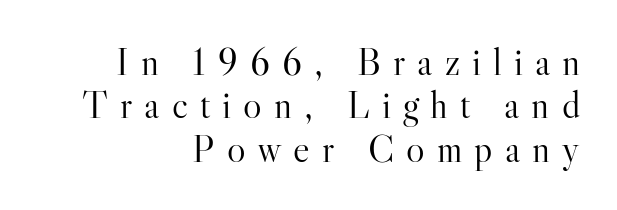
Q: Is the text bold? A: No.
Q: Is the text italic (slanted)? A: No, it is upright.
Q: Is the typeface a serif or a sans-serif typeface? A: Serif.
Q: Is the text underlined? A: No.
Q: How is the paragraph aligned? A: Right-aligned.
Q: Is the spacing between letters normal or unusually wide? A: Unusually wide.
Q: Is the spacing between lines tight, normal or loose? A: Tight.
Q: Width (condensed, normal, or wide)? A: Normal.
Q: Stroke contrast? A: High.
Q: x-height? A: Small.
Q: Monospaced? A: No.
